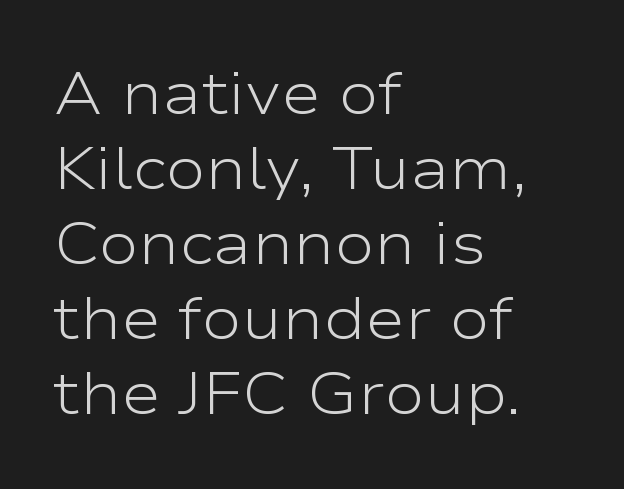
{"serif": "no", "italic": "no", "bold": "no", "weight": "light", "width": "wide", "stroke_contrast": "low", "x_height": "medium", "monospaced": "no", "underline": "no", "align": "left", "line_spacing": "normal", "line_spacing_ratio": 1.25, "letter_spacing": "normal", "letter_spacing_em": 0.0, "glyph_px": 60}
